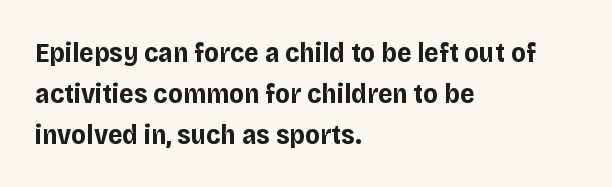
{"serif": "no", "italic": "no", "bold": "yes", "weight": "bold", "width": "normal", "stroke_contrast": "low", "x_height": "large", "monospaced": "no", "underline": "no", "align": "left", "line_spacing": "normal", "line_spacing_ratio": 1.46, "letter_spacing": "normal", "letter_spacing_em": 0.0, "glyph_px": 28}
